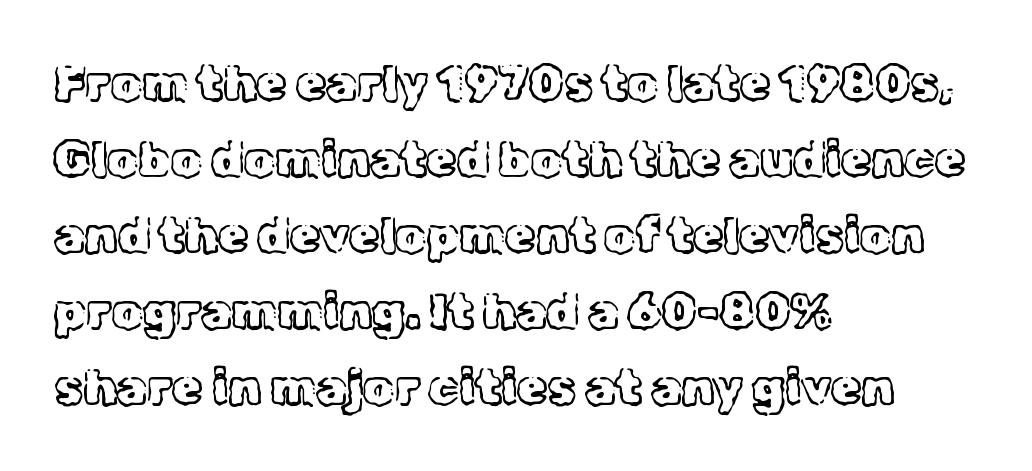
{"serif": "yes", "italic": "no", "bold": "no", "weight": "light", "width": "normal", "x_height": "medium", "monospaced": "no", "underline": "no", "align": "left", "line_spacing": "normal", "line_spacing_ratio": 1.55, "letter_spacing": "normal", "letter_spacing_em": 0.0, "glyph_px": 49}
